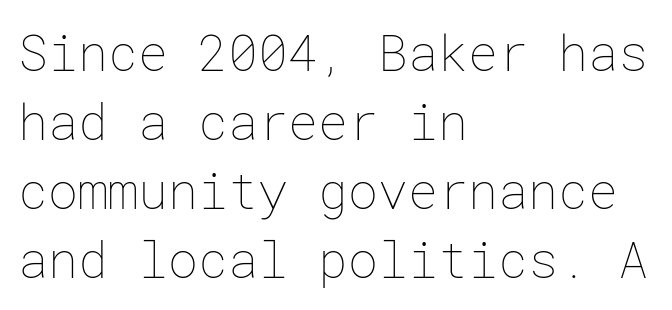
{"italic": "no", "bold": "no", "weight": "thin", "width": "normal", "stroke_contrast": "low", "x_height": "medium", "underline": "no", "align": "left", "line_spacing": "normal", "line_spacing_ratio": 1.38, "letter_spacing": "normal", "letter_spacing_em": 0.0, "glyph_px": 50}
